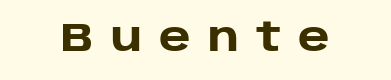
You could only call the tracking loose — the letters float apart. Is there any slant? The stems are plumb. Stroke terminals: plain, sans-serif. Weight check: bold — yes, fully. A typesetter would call this proportional, since set widths differ per character.
